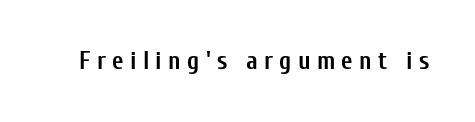
{"italic": "no", "bold": "yes", "underline": "no", "letter_spacing": "wide", "letter_spacing_em": 0.25, "glyph_px": 25}
